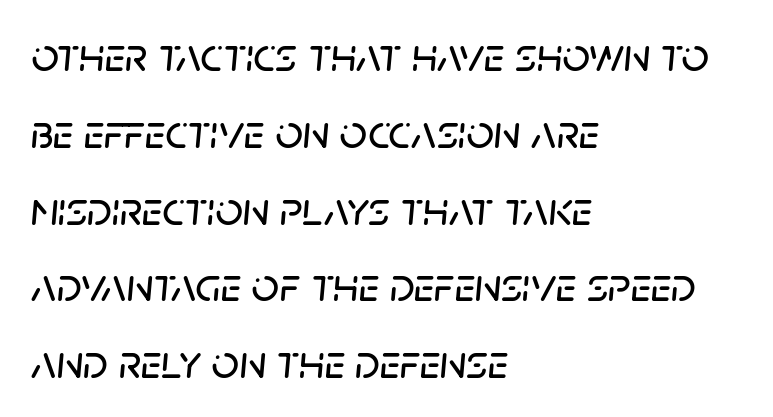
Character widths vary here, with narrow letters taking less room than wide ones. Type without underlining. Compared with typical paragraphs, the rows here are spaced about the same. Compared with ordinary roman type, these characters are visibly tilted.
